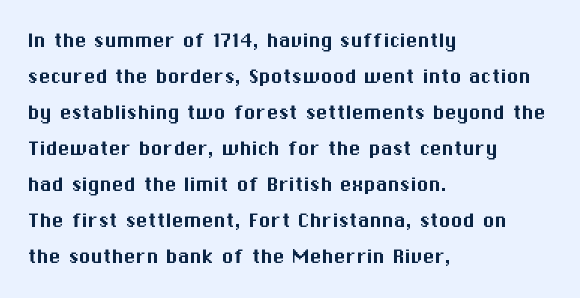
{"italic": "no", "underline": "no", "align": "left", "line_spacing": "normal", "line_spacing_ratio": 1.5, "letter_spacing": "normal", "letter_spacing_em": 0.0, "glyph_px": 24}
